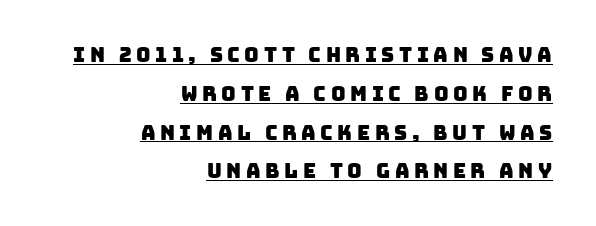
These lines stack with their right ends in a neat column. Underlining? Definitely there. These lines stand farther apart than default settings would place them. Observe the wide spacing: letters keep a clear distance from each other.
